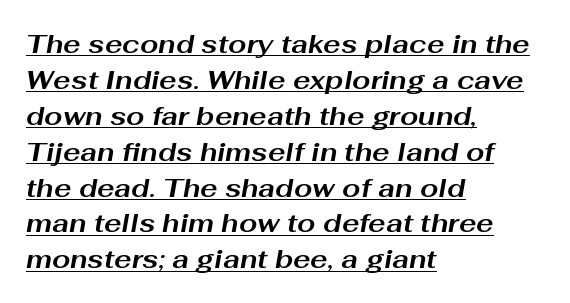
The image shows 26 px bold type, italic (leaning right); set left-aligned, normal line spacing (1.38x), normal letter spacing, underlined.
